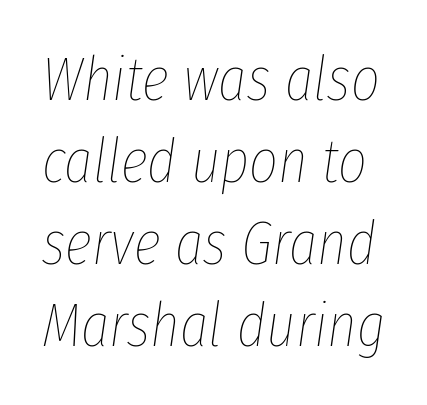
The letterforms sit at book weight or below. The space beneath each line is pristine and unruled. The rendering uses natural spacing where letterforms have individual widths. The text carries the slant typical of an italic or oblique font. Notice how descenders clear the ascenders below comfortably — that's standard leading.
